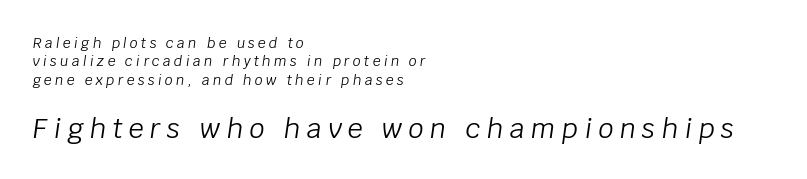
The image shows 27 px text type, italic (leaning right); set left-aligned, normal line spacing (1.31x), unusually wide letter spacing (+0.23 em), not underlined; the second (bottom) block is 1.93x larger.
